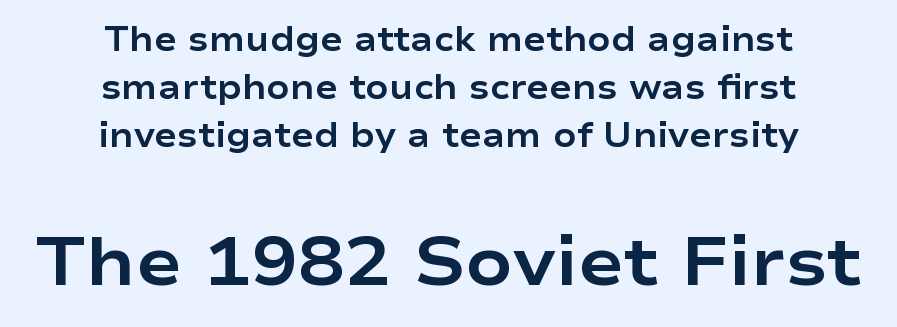
Plenty of ink on the page — the face is bold. Does the leading feel generous? No, just average. Letterform terminals end flat and unadorned throughout the passage. Standard letterfit; no display-style spreading of the glyphs. Leftover space on each line is divided equally before and after the words.
